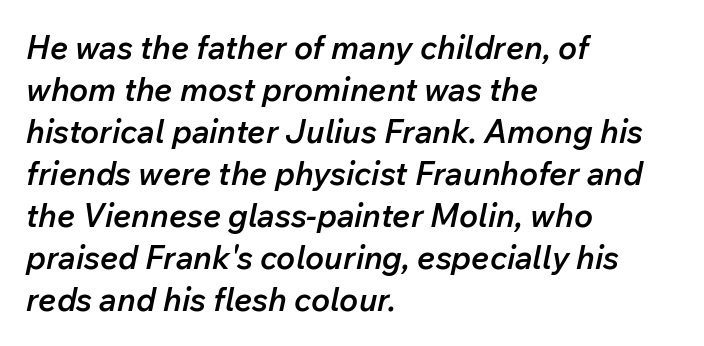
{"italic": "yes", "lean": "right", "slant_degrees": 12, "bold": "semi", "weight": "semibold", "width": "normal", "stroke_contrast": "low", "x_height": "medium", "monospaced": "no", "underline": "no", "align": "left", "line_spacing": "normal", "line_spacing_ratio": 1.31, "letter_spacing": "normal", "letter_spacing_em": 0.0, "glyph_px": 32}
